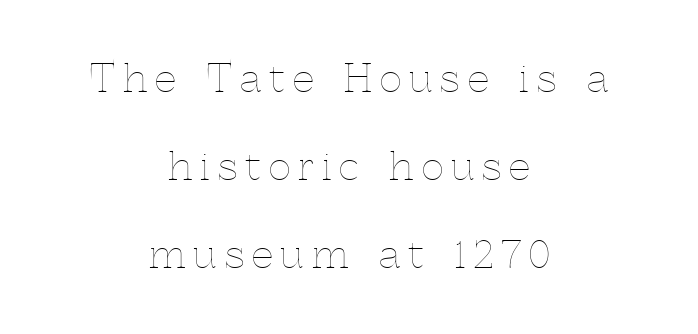
Q: Is the text bold? A: No.
Q: Is the text italic (slanted)? A: No, it is upright.
Q: Is the text underlined? A: No.
Q: How is the paragraph aligned? A: Centered.
Q: Is the spacing between letters normal or unusually wide? A: Unusually wide.
Q: Is the spacing between lines tight, normal or loose? A: Loose.
Q: Width (condensed, normal, or wide)? A: Normal.
Q: x-height? A: Medium.
Q: Monospaced? A: No.
